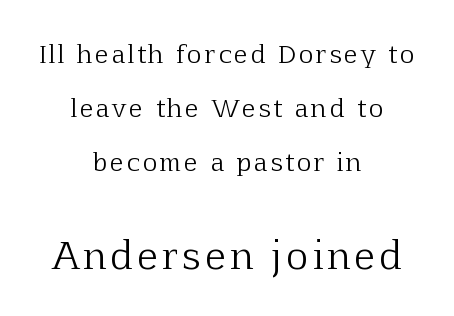
{"serif": "yes", "italic": "no", "bold": "no", "weight": "light", "width": "normal", "stroke_contrast": "low", "x_height": "medium", "monospaced": "no", "underline": "no", "align": "center", "line_spacing": "loose", "line_spacing_ratio": 2.16, "larger_block": "second", "size_ratio": 1.52, "glyph_px": 38}
